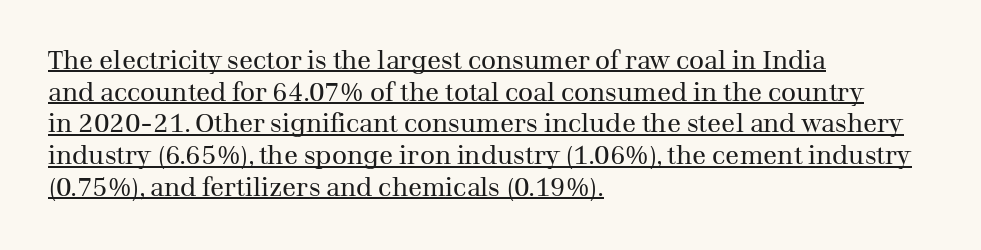
Q: Is the text bold? A: No.
Q: Is the text italic (slanted)? A: No, it is upright.
Q: Is the text underlined? A: Yes.
Q: How is the paragraph aligned? A: Left-aligned.
Q: Is the spacing between letters normal or unusually wide? A: Normal.
